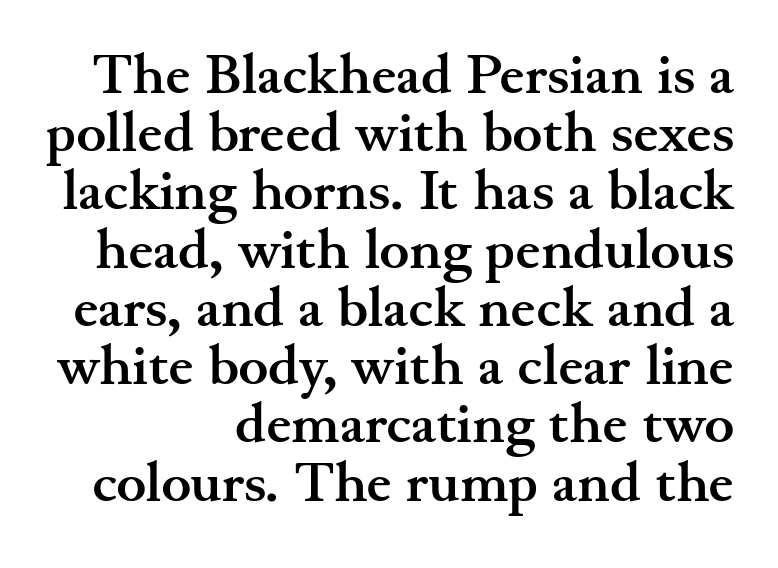
Q: Is the text bold? A: Yes.
Q: Is the text italic (slanted)? A: No, it is upright.
Q: Is the typeface a serif or a sans-serif typeface? A: Serif.
Q: Is the text underlined? A: No.
Q: How is the paragraph aligned? A: Right-aligned.
Q: Is the spacing between letters normal or unusually wide? A: Normal.
Q: Is the spacing between lines tight, normal or loose? A: Tight.
Q: Width (condensed, normal, or wide)? A: Wide.
Q: Stroke contrast? A: Medium.
Q: x-height? A: Small.
Q: Monospaced? A: No.
